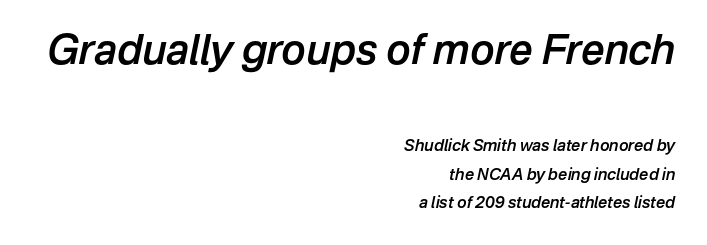
The passage shown leans; its letterforms are oblique. Leftover space on each line is placed entirely before the opening word. Has an underline been added? It has not. Each letter keeps its own natural width here, so spacing adapts to shape. Here the first block reads like a headline and the second like body copy. Compared with an ordinary text face, these strokes are moderately heavier — a semibold.
